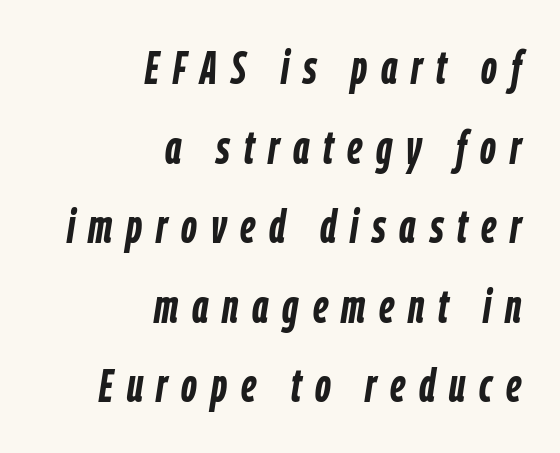
The image shows 46 px semibold, condensed type, italic (leaning right); set right-aligned, line spacing 1.73x, unusually wide letter spacing (+0.3 em), not underlined; low stroke contrast and a medium x-height.
